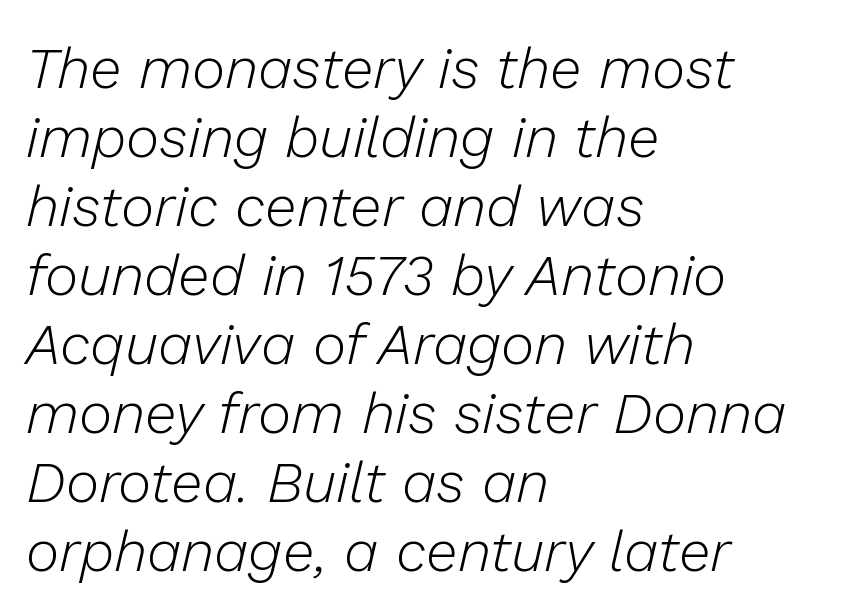
No extra tracking has been applied to these lines. Heft: none added — not bold. An italicized treatment has been applied to the whole sample. Unmarked baselines from the first word to the last. This sample has the flowing, uneven cadence of proportional lettering. A classic flush-left, rag-right setting is used for this passage.
